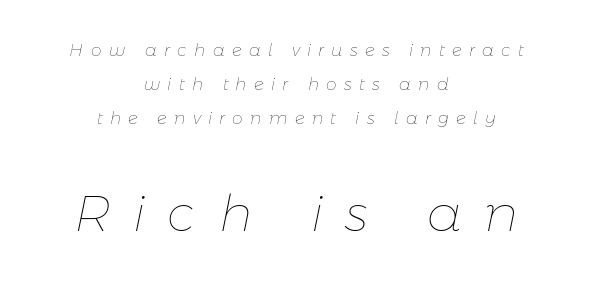
Stems and bowls with no extra thickness — not bold. Teacher's note: observe the equal gaps on both sides — that is centered alignment. The space directly below the letters is spotless. Between one letter and the next there's a generous, obvious gap. Do the characters align in a grid? No, the font is proportional.
